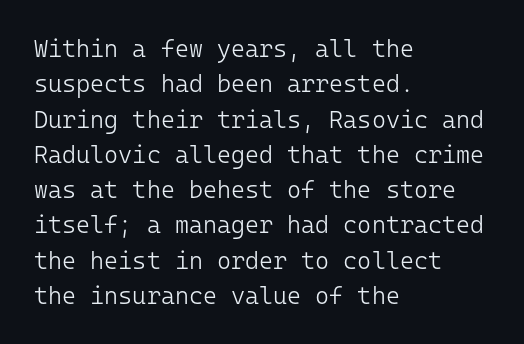
Q: Is the text bold? A: No.
Q: Is the text italic (slanted)? A: No, it is upright.
Q: Is the text underlined? A: No.
Q: How is the paragraph aligned? A: Left-aligned.
Q: Is the spacing between letters normal or unusually wide? A: Normal.
Q: Is the spacing between lines tight, normal or loose? A: Normal.
